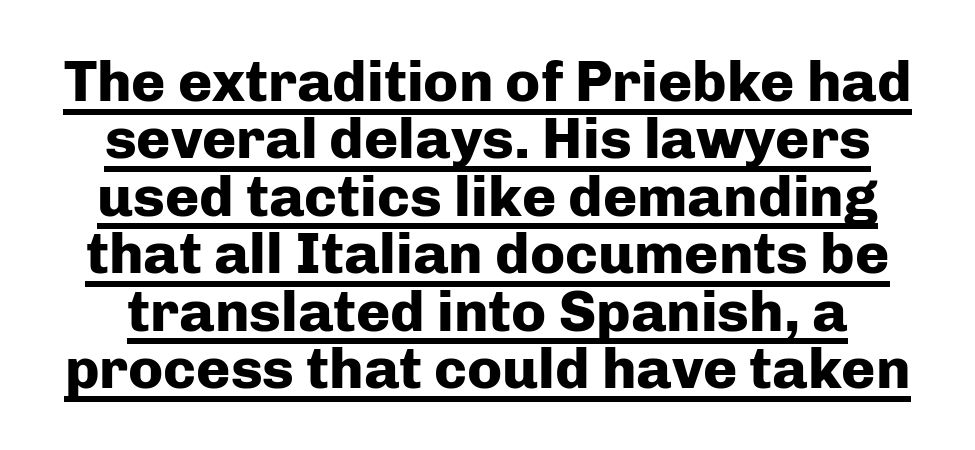
{"serif": "no", "italic": "no", "bold": "yes", "weight": "heavy", "width": "normal", "stroke_contrast": "low", "x_height": "medium", "monospaced": "no", "underline": "yes", "line_spacing": "tight", "line_spacing_ratio": 0.99, "letter_spacing": "normal", "letter_spacing_em": 0.0, "glyph_px": 58}
